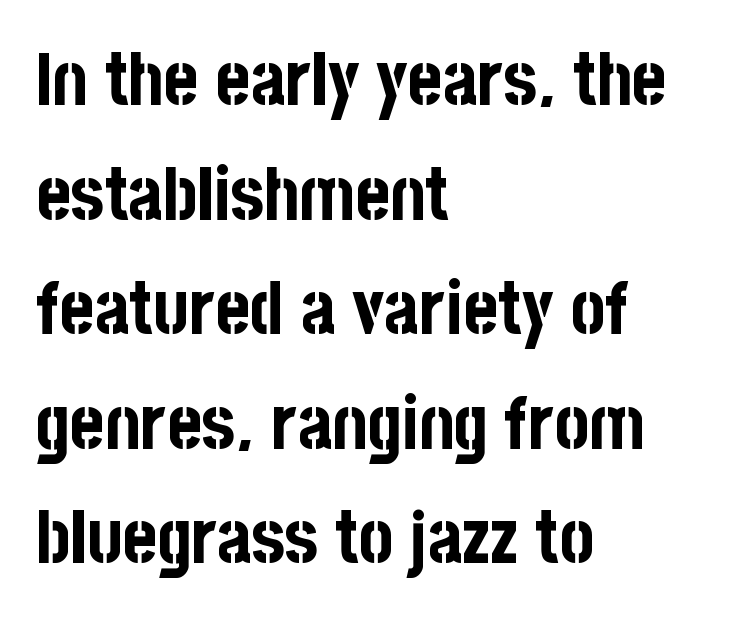
{"serif": "no", "italic": "no", "bold": "yes", "weight": "bold", "width": "condensed", "stroke_contrast": "low", "x_height": "large", "monospaced": "no", "underline": "no", "align": "left", "line_spacing": "normal", "line_spacing_ratio": 1.57, "letter_spacing": "normal", "letter_spacing_em": 0.0, "glyph_px": 73}
